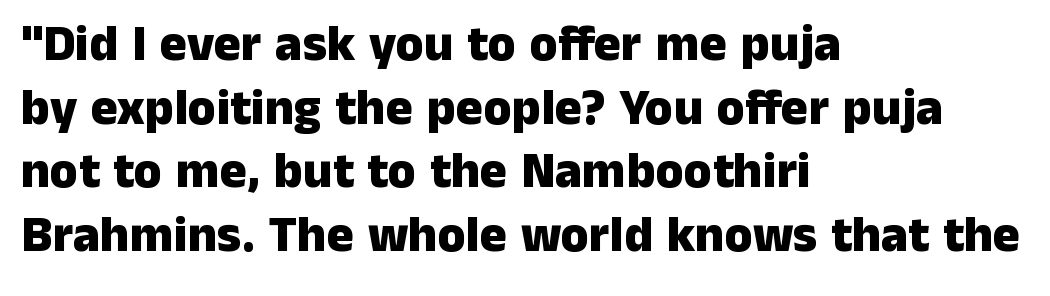
Q: Is the text bold? A: Yes.
Q: Is the text italic (slanted)? A: No, it is upright.
Q: Is the typeface a serif or a sans-serif typeface? A: Sans-serif.
Q: Is the text underlined? A: No.
Q: How is the paragraph aligned? A: Left-aligned.
Q: Is the spacing between letters normal or unusually wide? A: Normal.
Q: Is the spacing between lines tight, normal or loose? A: Normal.
Q: Width (condensed, normal, or wide)? A: Normal.
Q: Stroke contrast? A: Low.
Q: x-height? A: Medium.
Q: Monospaced? A: No.
